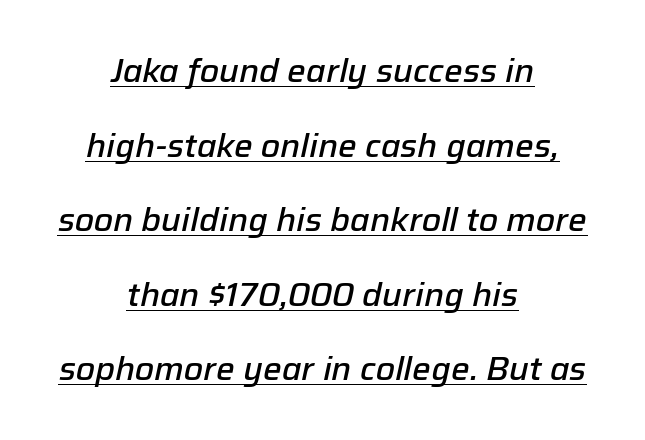
The image shows 33 px semibold type, italic (leaning right); set centered, loose line spacing (2.26x), normal letter spacing, underlined; low stroke contrast and a medium x-height.
